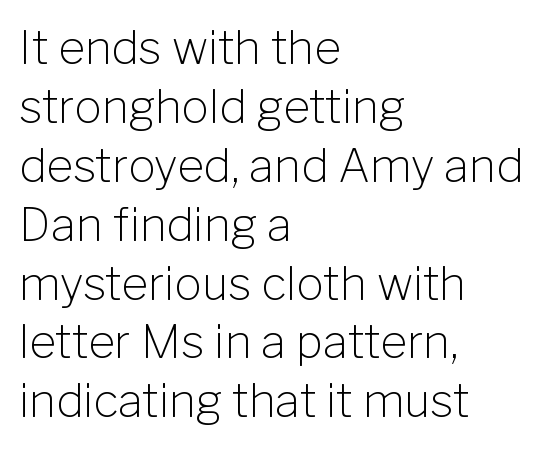
Q: Is the text bold? A: No.
Q: Is the text italic (slanted)? A: No, it is upright.
Q: Is the typeface a serif or a sans-serif typeface? A: Sans-serif.
Q: Is the text underlined? A: No.
Q: How is the paragraph aligned? A: Left-aligned.
Q: Is the spacing between letters normal or unusually wide? A: Normal.
Q: Is the spacing between lines tight, normal or loose? A: Normal.
Q: Width (condensed, normal, or wide)? A: Normal.
Q: Stroke contrast? A: Low.
Q: x-height? A: Medium.
Q: Monospaced? A: No.
